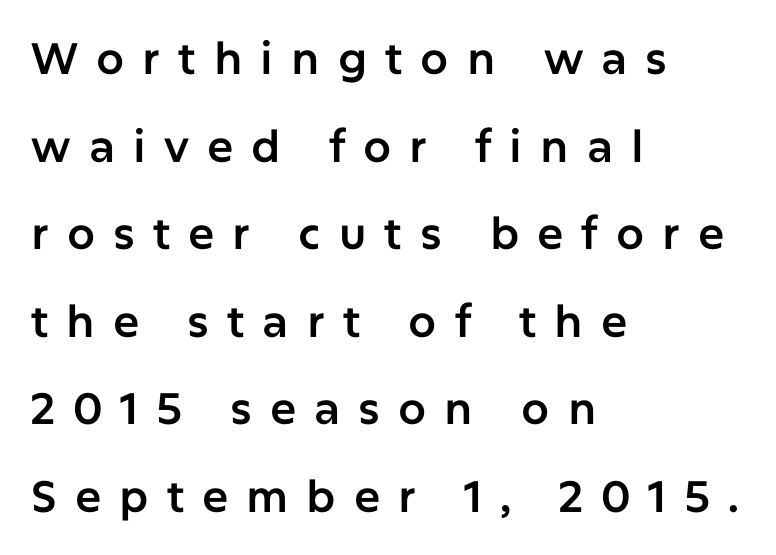
{"serif": "no", "italic": "no", "width": "normal", "stroke_contrast": "low", "x_height": "medium", "monospaced": "no", "underline": "no", "align": "left", "line_spacing": "loose", "line_spacing_ratio": 1.99, "letter_spacing": "wide", "letter_spacing_em": 0.41, "glyph_px": 44}
